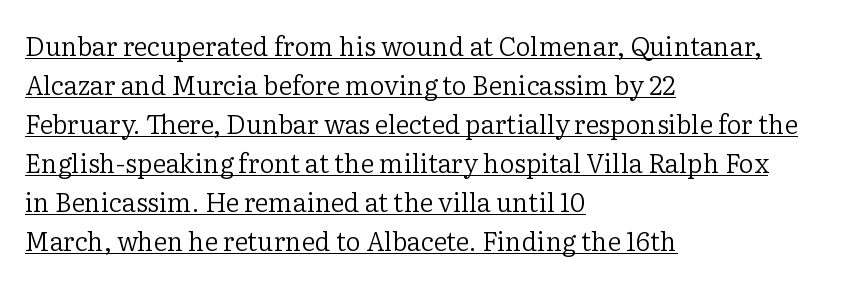
The image shows 26 px text type, upright; set left-aligned, normal line spacing (1.5x), normal letter spacing, underlined.
